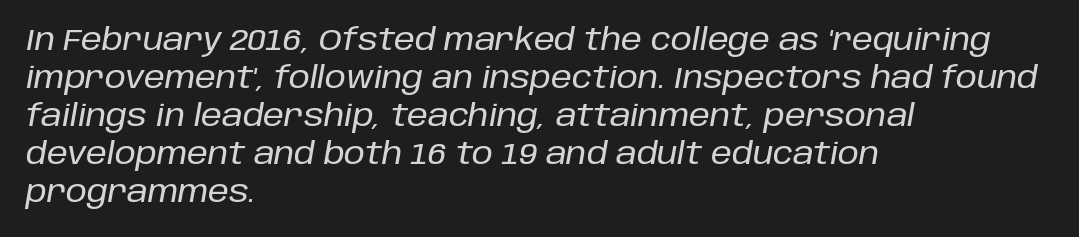
The line texture is even and compact thanks to regular tracking. Spacing verdict: proportional, widths tailored to each character. No word sits above an underline. The typography opts for an oblique posture over an upright one. The vertical gap from one line to the next is medium.
